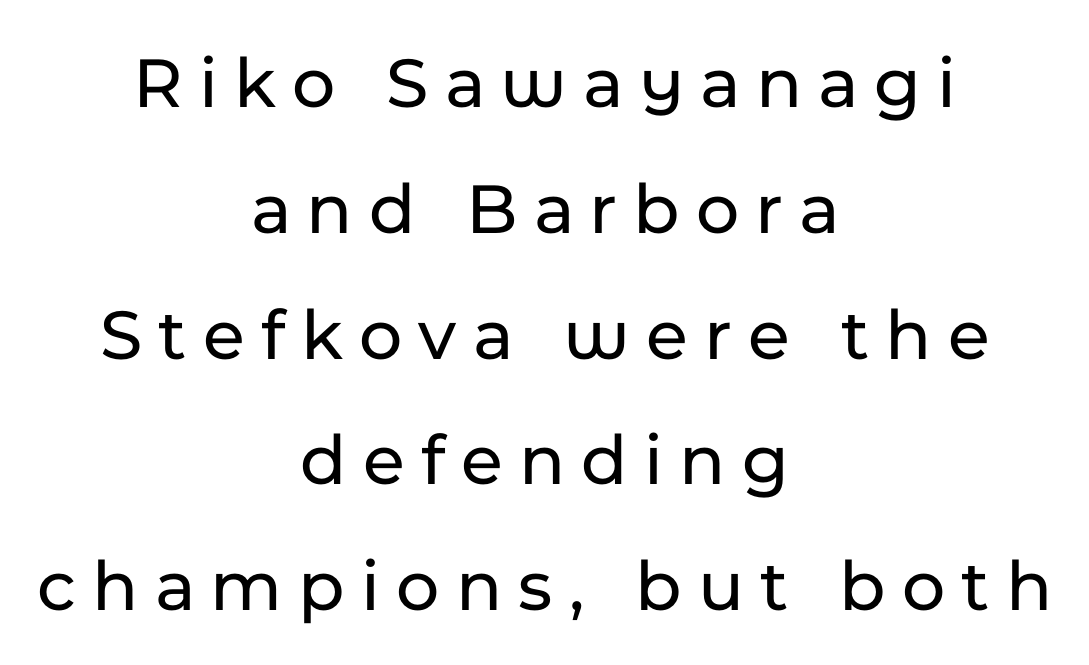
The image shows 74 px sans-serif type, upright; set centered, normal line spacing (1.7x), unusually wide letter spacing (+0.22 em), not underlined; low stroke contrast and a medium x-height.
